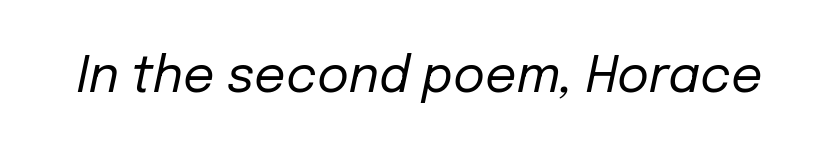
Note the varied advance widths — an 'i' is clearly narrower than an 'm'. Tracking value appears to be zero — textbook default spacing. The letters are slanted; this is an italic face. Weight: in the light-to-regular range. Only glyphs here, with clear space below each row.
